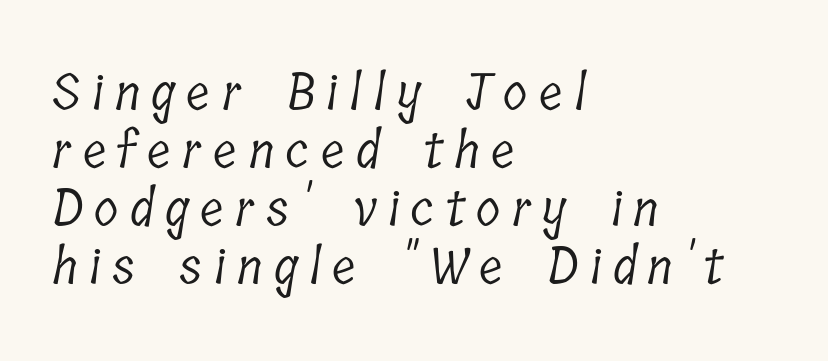
The image shows 50 px light, condensed serif type; set left-aligned, line spacing 1.16x, unusually wide letter spacing (+0.23 em), not underlined; low stroke contrast and a medium x-height.
